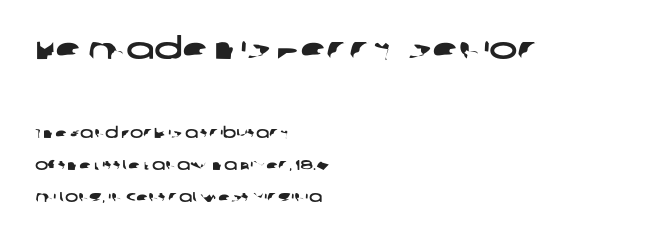
{"serif": "no", "width": "wide", "stroke_contrast": "low", "x_height": "large", "monospaced": "no", "underline": "no", "align": "left", "line_spacing": "loose", "line_spacing_ratio": 2.28, "letter_spacing": "normal", "letter_spacing_em": 0.0, "larger_block": "first", "size_ratio": 2.14, "glyph_px": 30}
